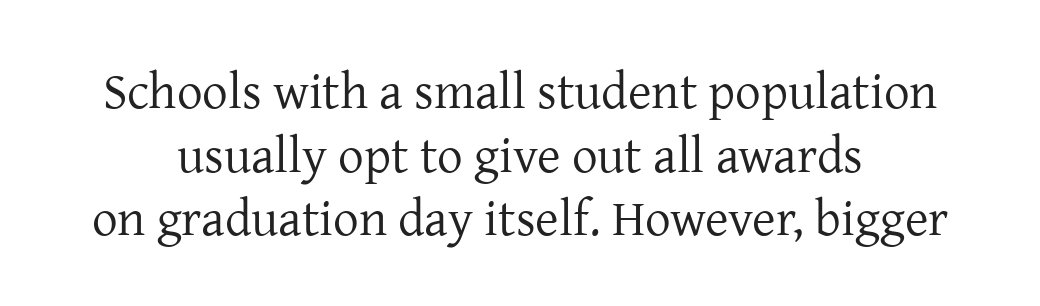
{"serif": "yes", "italic": "no", "bold": "no", "weight": "regular", "width": "normal", "stroke_contrast": "low", "x_height": "medium", "monospaced": "no", "underline": "no", "align": "center", "line_spacing": "normal", "line_spacing_ratio": 1.25, "letter_spacing": "normal", "letter_spacing_em": 0.0, "glyph_px": 51}
